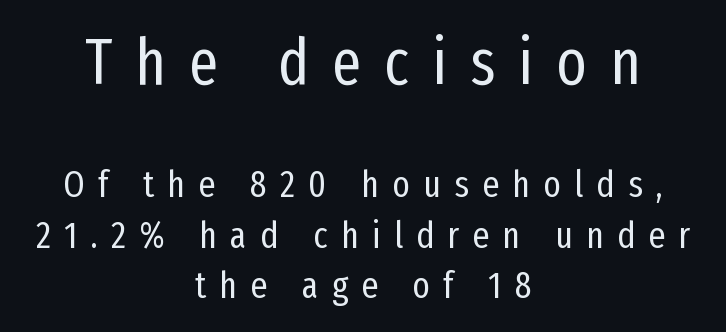
Q: Is the text bold? A: No.
Q: Is the text italic (slanted)? A: No, it is upright.
Q: Is the typeface a serif or a sans-serif typeface? A: Sans-serif.
Q: Is the text underlined? A: No.
Q: How is the paragraph aligned? A: Centered.
Q: Is the spacing between letters normal or unusually wide? A: Unusually wide.
Q: Is the spacing between lines tight, normal or loose? A: Normal.
Q: Which block of text is set in a larger size, the first (top) or the second (bottom)? A: The first (top) one.
Q: Width (condensed, normal, or wide)? A: Condensed.
Q: Stroke contrast? A: Low.
Q: x-height? A: Medium.
Q: Monospaced? A: No.
